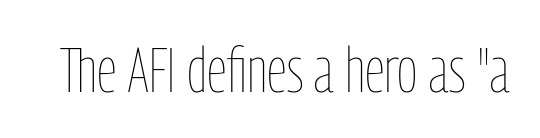
The passage shown is typed in a proportional face where columns would drift. A bare baseline throughout the passage. Ascenders rise straight up at ninety degrees. Unbolded letterforms with no extra heft.
